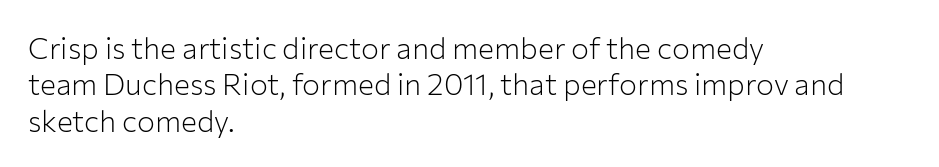
Q: Is the text bold? A: No.
Q: Is the text italic (slanted)? A: No, it is upright.
Q: Is the typeface a serif or a sans-serif typeface? A: Sans-serif.
Q: Is the text underlined? A: No.
Q: How is the paragraph aligned? A: Left-aligned.
Q: Is the spacing between letters normal or unusually wide? A: Normal.
Q: Width (condensed, normal, or wide)? A: Normal.
Q: Stroke contrast? A: Low.
Q: x-height? A: Medium.
Q: Monospaced? A: No.
